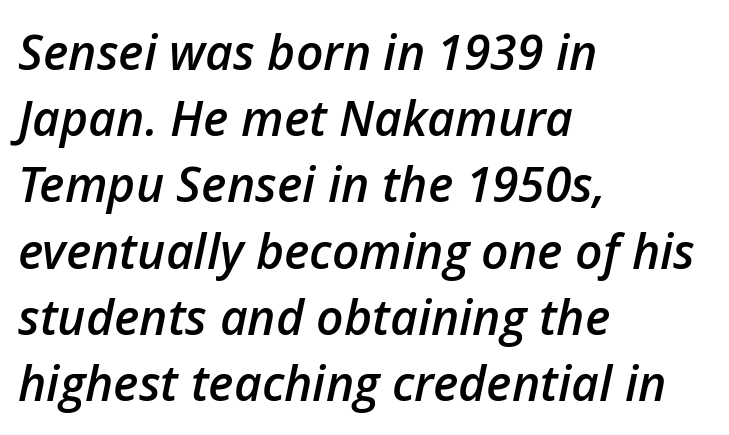
Plain, unruled lines of type. In terms of letterspacing, this is plain default setting. Layout note: lines flush left. Emphasis-style slanted type is in use. These lines are rendered in a variable-pitch font.
